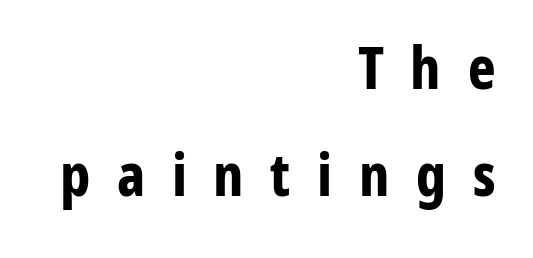
Q: Is the text bold? A: Yes.
Q: Is the text italic (slanted)? A: No, it is upright.
Q: Is the typeface a serif or a sans-serif typeface? A: Sans-serif.
Q: Is the text underlined? A: No.
Q: How is the paragraph aligned? A: Right-aligned.
Q: Is the spacing between letters normal or unusually wide? A: Unusually wide.
Q: Width (condensed, normal, or wide)? A: Condensed.
Q: Stroke contrast? A: Low.
Q: x-height? A: Medium.
Q: Monospaced? A: No.
